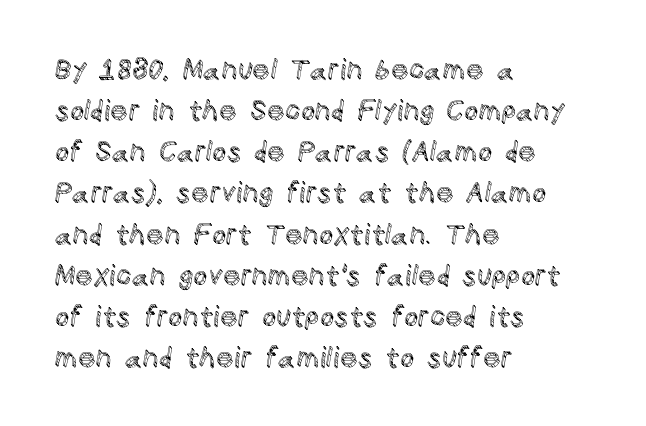
Honestly, the row spacing looks completely unremarkable. Notice how the passage keeps a crisp vertical edge on the left only. Spacing verdict: proportional, widths tailored to each character. Tracking value appears to be zero — textbook default spacing. The foot of each line stays bare and open.
